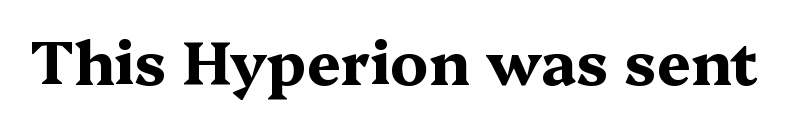
Q: Is the text bold? A: Yes.
Q: Is the text italic (slanted)? A: No, it is upright.
Q: Is the typeface a serif or a sans-serif typeface? A: Serif.
Q: Is the text underlined? A: No.
Q: Is the spacing between letters normal or unusually wide? A: Normal.
Q: Width (condensed, normal, or wide)? A: Wide.
Q: Stroke contrast? A: Medium.
Q: x-height? A: Medium.
Q: Monospaced? A: No.
